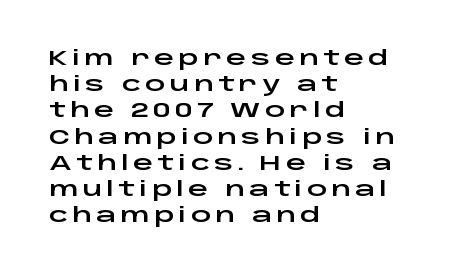
Q: Is the text italic (slanted)? A: No, it is upright.
Q: Is the text underlined? A: No.
Q: How is the paragraph aligned? A: Left-aligned.
Q: Is the spacing between letters normal or unusually wide? A: Unusually wide.
Q: Is the spacing between lines tight, normal or loose? A: Normal.
